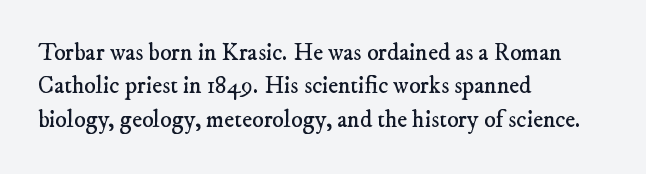
Q: Is the text bold? A: No.
Q: Is the text underlined? A: No.
Q: How is the paragraph aligned? A: Left-aligned.
Q: Is the spacing between letters normal or unusually wide? A: Normal.
Q: Is the spacing between lines tight, normal or loose? A: Normal.
